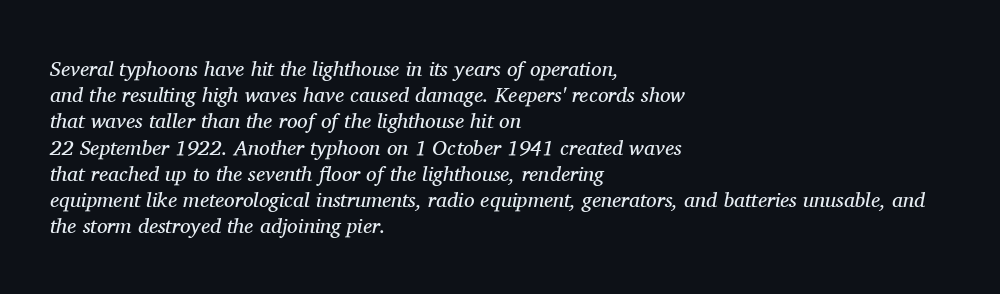
The foot of each line stays bare and open. Compared with a typical body face, this is equally light or lighter still. Designer's note — italics engaged. Tracking here is standard; glyphs follow each other at the usual distance. Notice how descenders clear the ascenders below comfortably — that's standard leading. All the whitespace from short lines collects on the right.
